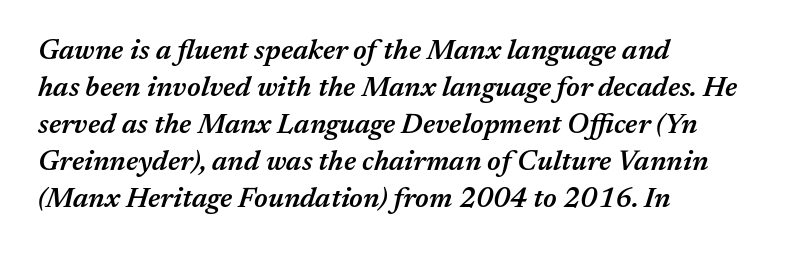
{"italic": "yes", "lean": "right", "slant_degrees": 17, "bold": "semi", "weight": "semibold", "width": "normal", "stroke_contrast": "medium", "x_height": "medium", "monospaced": "no", "underline": "no", "align": "left", "line_spacing": "normal", "line_spacing_ratio": 1.32, "letter_spacing": "normal", "letter_spacing_em": 0.0, "glyph_px": 28}
